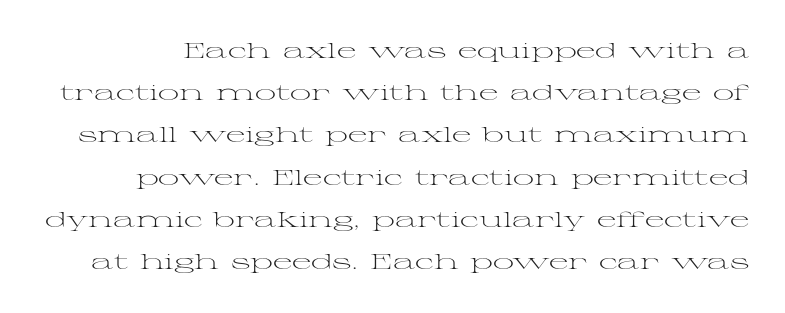
Leading is clearly above the norm, producing a sparse column. This sample uses an upright cut, with every glyph sitting square on the baseline. The weight would be labelled regular, book, light, or lighter still. The foot of each line stays bare and open.
